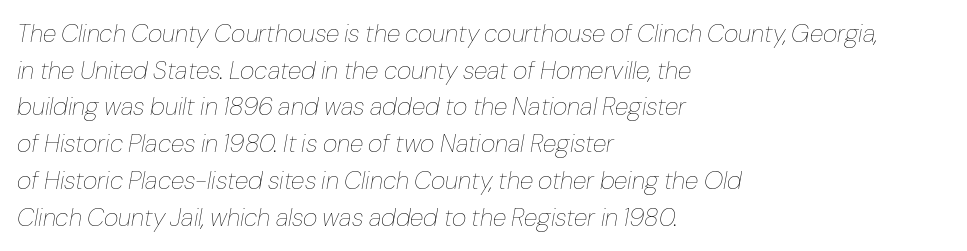
{"italic": "yes", "lean": "right", "slant_degrees": 10, "bold": "no", "underline": "no", "align": "left", "line_spacing": "normal", "line_spacing_ratio": 1.47, "letter_spacing": "normal", "letter_spacing_em": 0.0, "glyph_px": 25}
